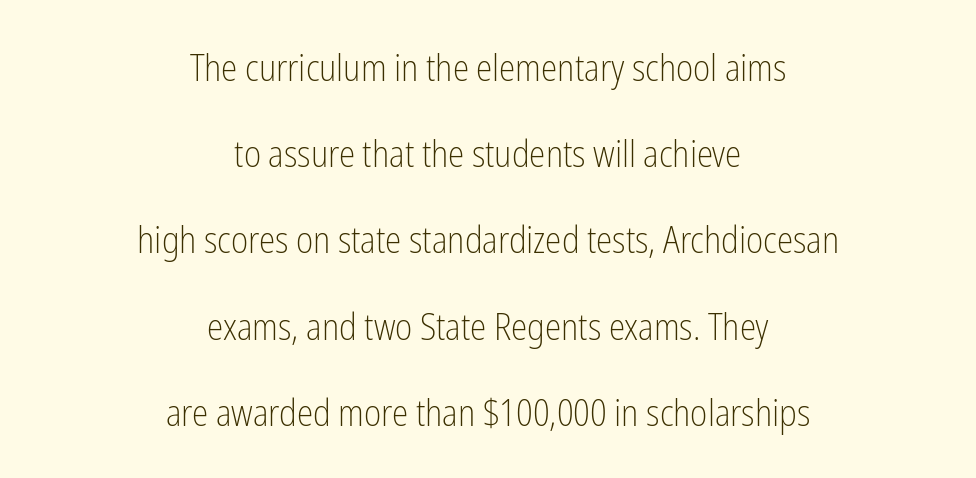
The image shows 37 px light, condensed sans-serif type, upright; set centered, loose line spacing (2.33x), normal letter spacing, not underlined; low stroke contrast and a medium x-height.
